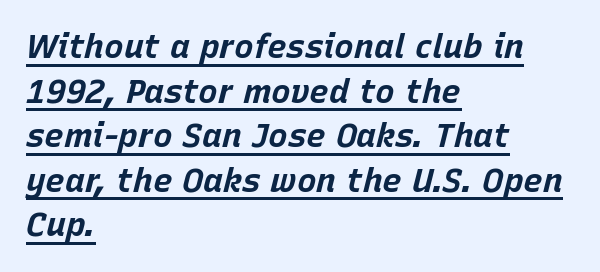
The image shows 33 px bold type, italic (leaning right); set left-aligned, normal line spacing (1.35x), normal letter spacing, underlined; low stroke contrast and a large x-height.
